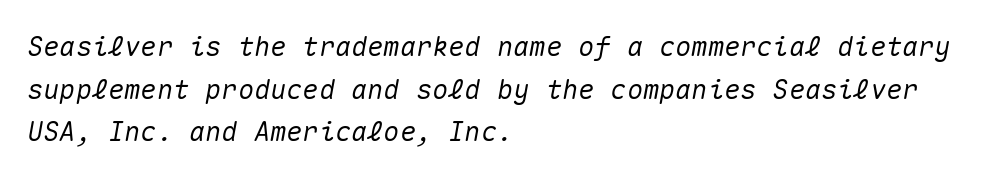
Q: Is the text italic (slanted)? A: Yes, it leans right by about 10 degrees.
Q: Is the text underlined? A: No.
Q: How is the paragraph aligned? A: Left-aligned.
Q: Is the spacing between letters normal or unusually wide? A: Normal.
Q: Is the spacing between lines tight, normal or loose? A: Normal.
